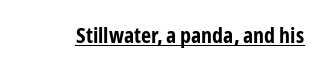
{"italic": "no", "bold": "yes", "underline": "yes", "letter_spacing": "normal", "letter_spacing_em": 0.0, "glyph_px": 22}
